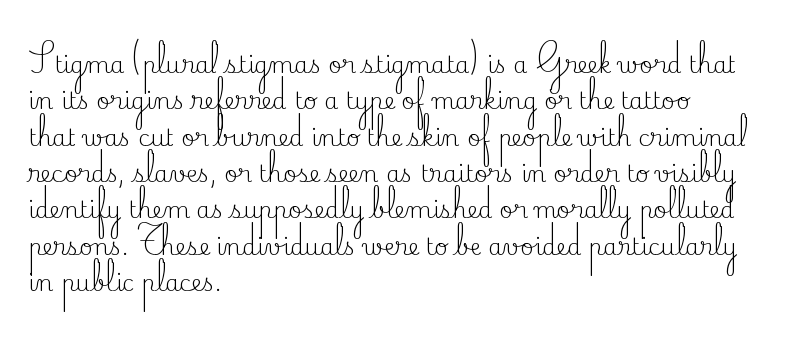
Q: Is the text bold? A: No.
Q: Is the text italic (slanted)? A: No, it is upright.
Q: Is the text underlined? A: No.
Q: How is the paragraph aligned? A: Left-aligned.
Q: Is the spacing between letters normal or unusually wide? A: Normal.
Q: Is the spacing between lines tight, normal or loose? A: Normal.
